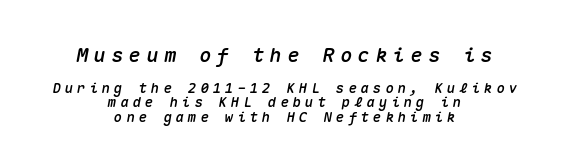
Q: Is the text italic (slanted)? A: Yes, it leans right by about 10 degrees.
Q: Is the text underlined? A: No.
Q: How is the paragraph aligned? A: Centered.
Q: Is the spacing between letters normal or unusually wide? A: Unusually wide.
Q: Is the spacing between lines tight, normal or loose? A: Tight.
Q: Which block of text is set in a larger size, the first (top) or the second (bottom)? A: The first (top) one.
